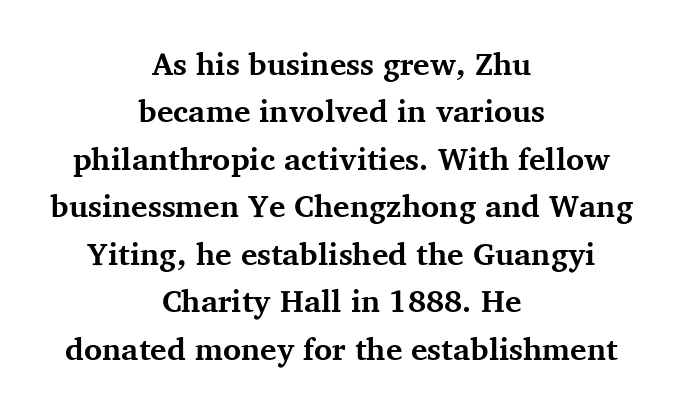
The typesetter chose a symmetrical, centered arrangement here. The designer went with a serif here, giving each stem small feet. The area under the type is left untouched. The horizontal fit of the characters is conventional and even.
